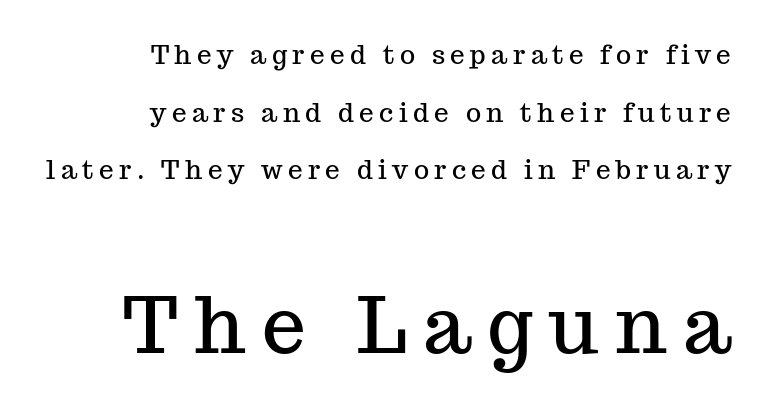
The image shows 78 px serif type, upright; set right-aligned, loose line spacing (2.22x), unusually wide letter spacing (+0.21 em), not underlined; the second (bottom) block is 3.0x larger; medium stroke contrast and a medium x-height.
